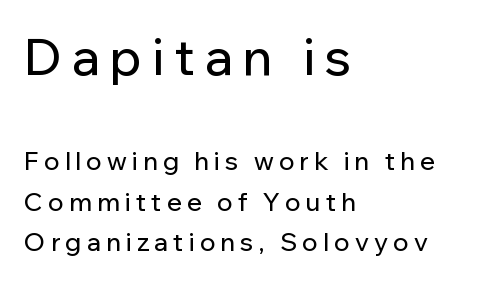
{"serif": "no", "italic": "no", "width": "normal", "stroke_contrast": "low", "x_height": "medium", "monospaced": "no", "underline": "no", "align": "left", "line_spacing": "normal", "line_spacing_ratio": 1.61, "letter_spacing": "wide", "letter_spacing_em": 0.21, "larger_block": "first", "size_ratio": 2.0, "glyph_px": 50}
